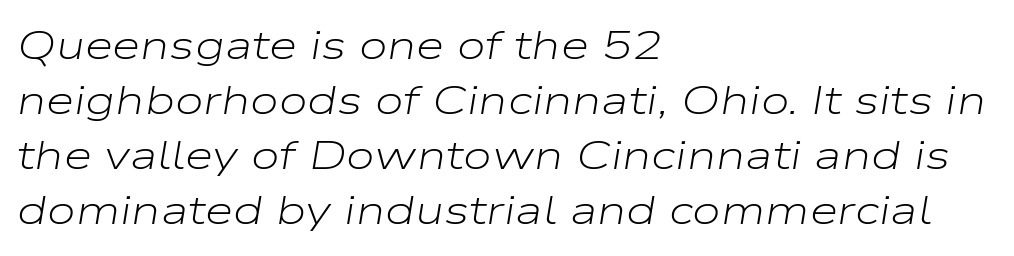
The image shows 41 px light, wide type, italic (leaning right); set left-aligned, normal line spacing (1.34x), normal letter spacing, not underlined; low stroke contrast and a medium x-height.
